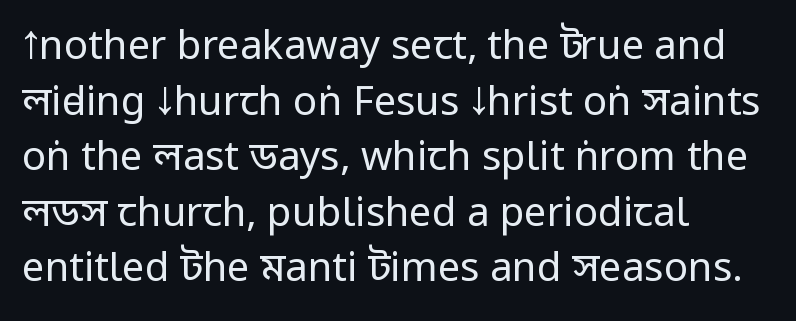
The image shows 40 px regular-weight, condensed sans-serif type, upright; set left-aligned, normal line spacing (1.39x), normal letter spacing, not underlined; low stroke contrast and a large x-height.
